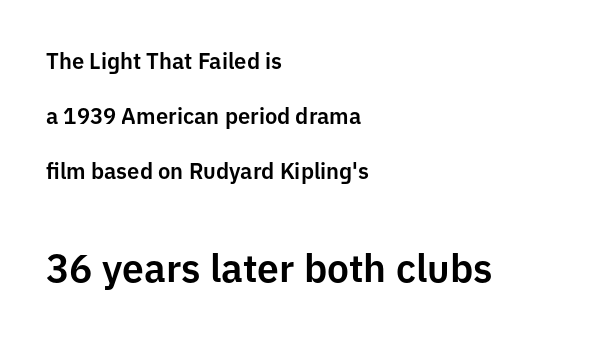
Q: Is the text italic (slanted)? A: No, it is upright.
Q: Is the typeface a serif or a sans-serif typeface? A: Sans-serif.
Q: Is the text underlined? A: No.
Q: How is the paragraph aligned? A: Left-aligned.
Q: Is the spacing between letters normal or unusually wide? A: Normal.
Q: Is the spacing between lines tight, normal or loose? A: Loose.
Q: Which block of text is set in a larger size, the first (top) or the second (bottom)? A: The second (bottom) one.
Q: Width (condensed, normal, or wide)? A: Normal.
Q: Stroke contrast? A: Low.
Q: x-height? A: Medium.
Q: Monospaced? A: No.
